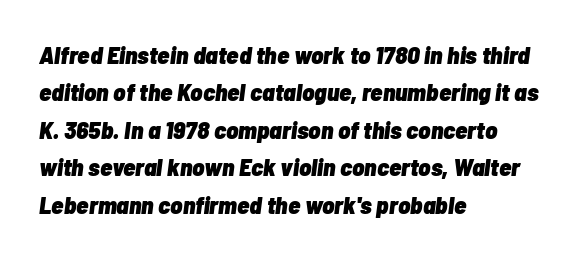
{"italic": "yes", "lean": "right", "slant_degrees": 7, "bold": "yes", "underline": "no", "align": "left", "line_spacing": "normal", "line_spacing_ratio": 1.5, "letter_spacing": "normal", "letter_spacing_em": 0.0, "glyph_px": 25}
